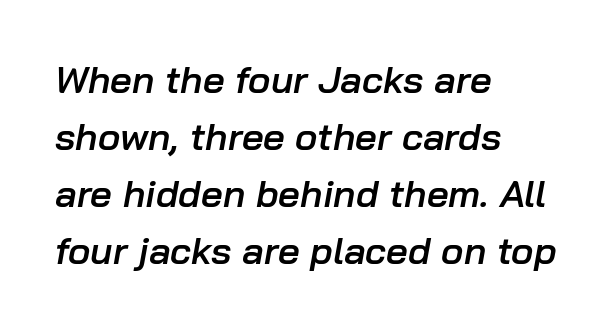
The image shows 38 px semibold type, italic (leaning right); set left-aligned, normal line spacing (1.5x), normal letter spacing, not underlined; low stroke contrast and a medium x-height.
